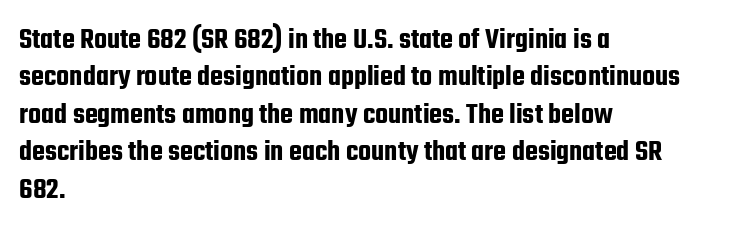
The image shows 30 px condensed sans-serif type, upright; set left-aligned, normal line spacing (1.25x), normal letter spacing, not underlined; low stroke contrast and a medium x-height.
